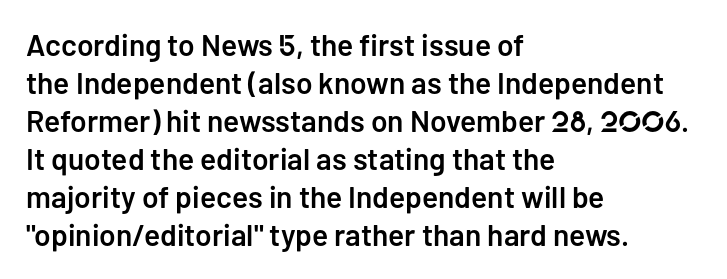
Q: Is the text bold? A: Semi-bold.
Q: Is the text italic (slanted)? A: No, it is upright.
Q: Is the typeface a serif or a sans-serif typeface? A: Sans-serif.
Q: Is the text underlined? A: No.
Q: How is the paragraph aligned? A: Left-aligned.
Q: Is the spacing between letters normal or unusually wide? A: Normal.
Q: Is the spacing between lines tight, normal or loose? A: Normal.
Q: Width (condensed, normal, or wide)? A: Normal.
Q: Stroke contrast? A: Low.
Q: x-height? A: Medium.
Q: Monospaced? A: No.
